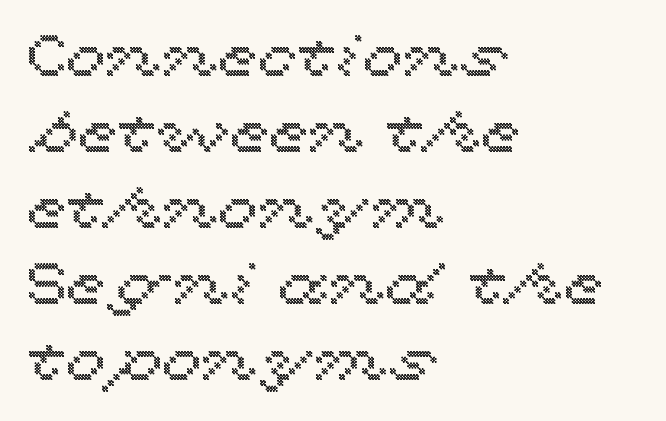
The image shows 58 px wide type; set left-aligned, normal line spacing (1.31x), normal letter spacing, not underlined; a medium x-height.
